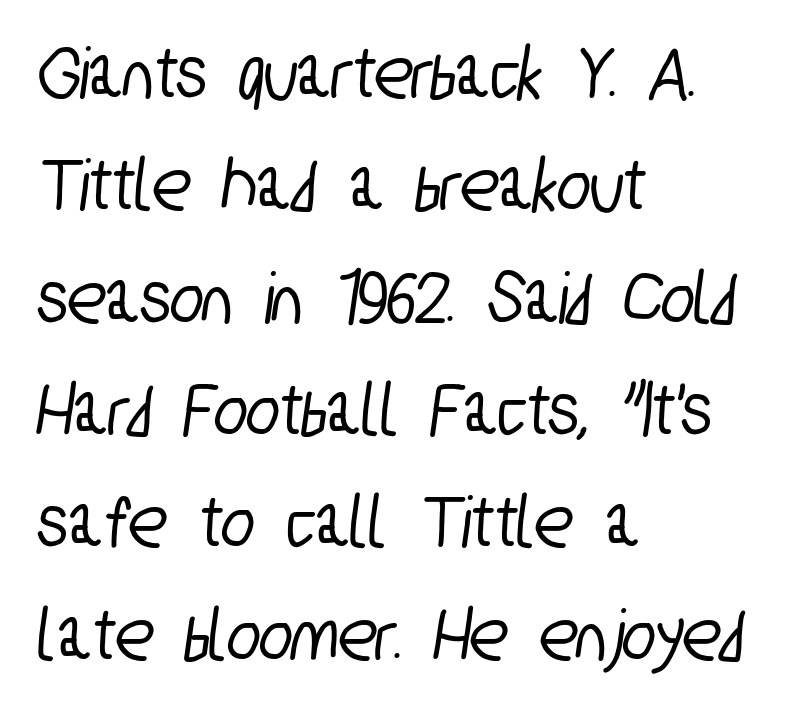
Q: Is the typeface a serif or a sans-serif typeface? A: Sans-serif.
Q: Is the text underlined? A: No.
Q: How is the paragraph aligned? A: Left-aligned.
Q: Is the spacing between letters normal or unusually wide? A: Normal.
Q: Is the spacing between lines tight, normal or loose? A: Normal.
Q: Width (condensed, normal, or wide)? A: Condensed.
Q: Stroke contrast? A: Low.
Q: x-height? A: Medium.
Q: Monospaced? A: No.
